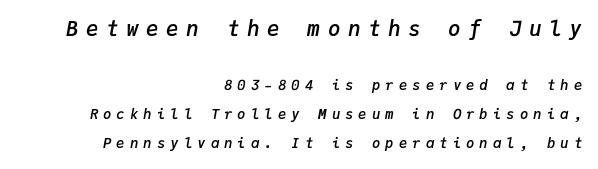
Notice how the stems are inclined rather than vertical — that's the hallmark of italics. Anything drawn beneath the words? Only blank space. A student would notice the top passage is typeset larger than what follows. Successive baselines arrive slowly, with a big drop between each. The type is letterspaced generously, with wide tracking. The strokes are fattened partway — semibold, not bold.
